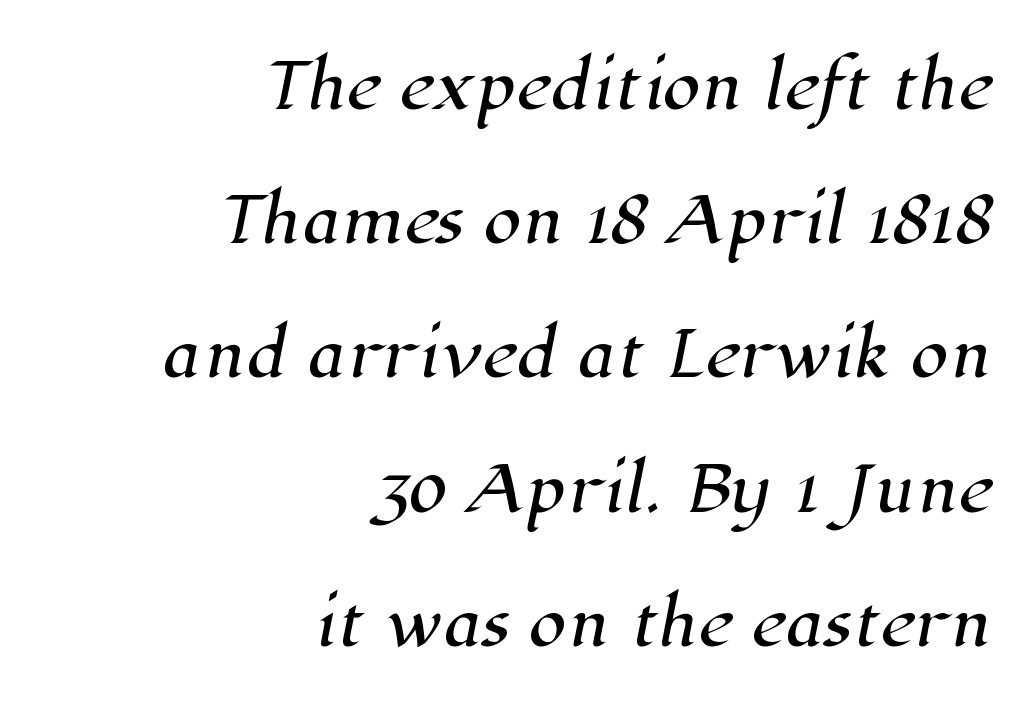
{"serif": "yes", "width": "normal", "stroke_contrast": "high", "x_height": "medium", "monospaced": "no", "underline": "no", "align": "right", "line_spacing": "loose", "line_spacing_ratio": 2.2, "letter_spacing": "normal", "letter_spacing_em": 0.0, "glyph_px": 61}
